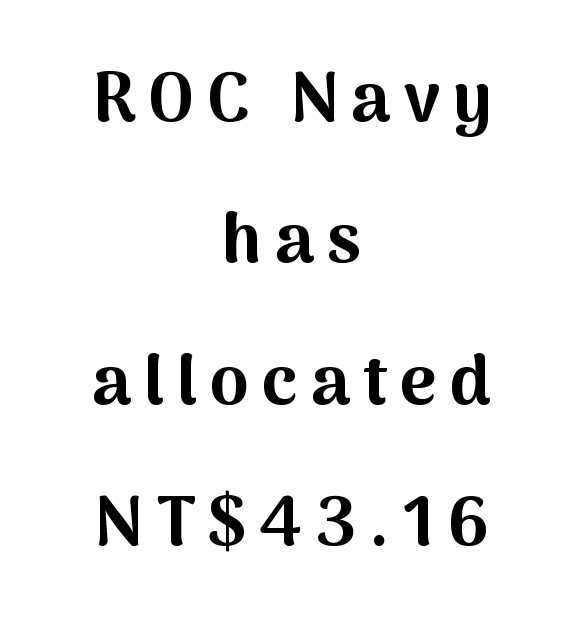
The image shows 70 px bold sans-serif type, upright; set centered, loose line spacing (2.02x), not underlined; medium stroke contrast and a medium x-height.
